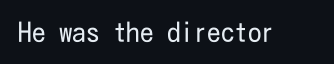
{"italic": "no", "bold": "no", "underline": "no", "letter_spacing": "normal", "letter_spacing_em": 0.0, "glyph_px": 27}
